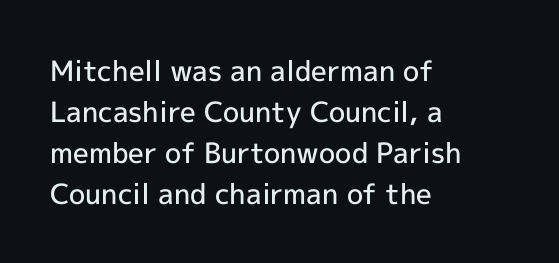
Q: Is the text bold? A: Semi-bold.
Q: Is the text italic (slanted)? A: No, it is upright.
Q: Is the typeface a serif or a sans-serif typeface? A: Sans-serif.
Q: Is the text underlined? A: No.
Q: How is the paragraph aligned? A: Left-aligned.
Q: Is the spacing between letters normal or unusually wide? A: Normal.
Q: Is the spacing between lines tight, normal or loose? A: Normal.
Q: Width (condensed, normal, or wide)? A: Normal.
Q: x-height? A: Medium.
Q: Monospaced? A: No.
